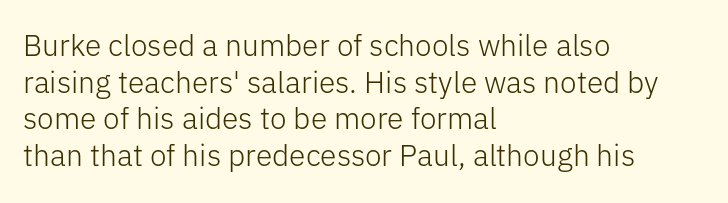
{"serif": "no", "italic": "no", "bold": "no", "weight": "light", "width": "normal", "stroke_contrast": "low", "x_height": "medium", "monospaced": "no", "underline": "no", "align": "left", "line_spacing_ratio": 1.22, "letter_spacing": "normal", "letter_spacing_em": 0.0, "glyph_px": 30}
